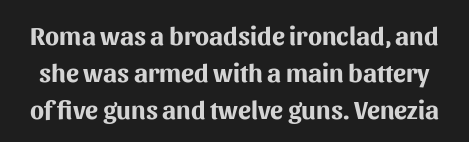
Q: Is the text bold? A: Yes.
Q: Is the text italic (slanted)? A: No, it is upright.
Q: Is the text underlined? A: No.
Q: Is the spacing between letters normal or unusually wide? A: Normal.
Q: Is the spacing between lines tight, normal or loose? A: Normal.
